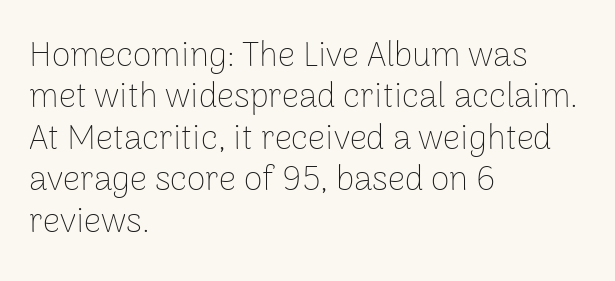
Q: Is the text bold? A: No.
Q: Is the text italic (slanted)? A: No, it is upright.
Q: Is the typeface a serif or a sans-serif typeface? A: Sans-serif.
Q: Is the text underlined? A: No.
Q: How is the paragraph aligned? A: Left-aligned.
Q: Is the spacing between letters normal or unusually wide? A: Normal.
Q: Width (condensed, normal, or wide)? A: Normal.
Q: Stroke contrast? A: Low.
Q: x-height? A: Medium.
Q: Monospaced? A: No.
